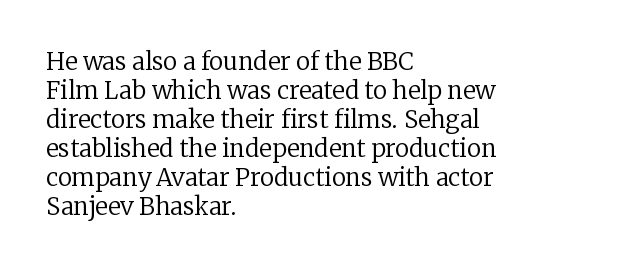
The strokes carry an ordinary text weight at most. Default kerning and tracking; the words read as compact shapes. The gap between lines stays unmarked. Does the lettering tilt? It doesn't — this is upright.
